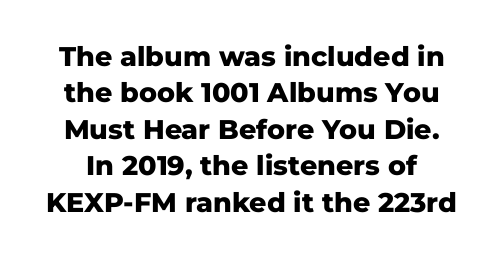
Q: Is the text bold? A: Yes.
Q: Is the text italic (slanted)? A: No, it is upright.
Q: Is the text underlined? A: No.
Q: Is the spacing between letters normal or unusually wide? A: Normal.
Q: Is the spacing between lines tight, normal or loose? A: Normal.
